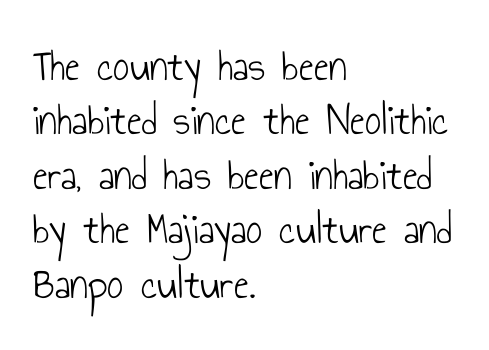
Q: Is the text bold? A: No.
Q: Is the text italic (slanted)? A: No, it is upright.
Q: Is the typeface a serif or a sans-serif typeface? A: Sans-serif.
Q: Is the text underlined? A: No.
Q: How is the paragraph aligned? A: Left-aligned.
Q: Is the spacing between letters normal or unusually wide? A: Normal.
Q: Width (condensed, normal, or wide)? A: Condensed.
Q: Stroke contrast? A: Low.
Q: x-height? A: Small.
Q: Monospaced? A: No.
